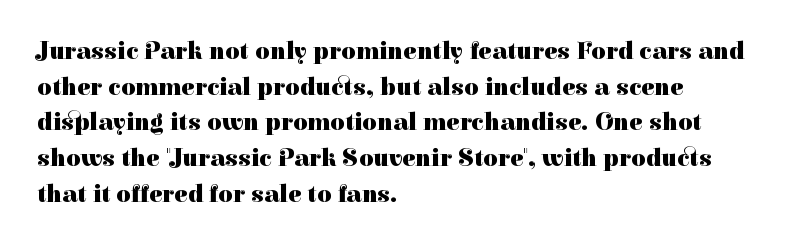
This rendering leaves character spacing at its baseline value. Any mark beneath the type? The region is blank. This is roman type, the default non-slanted kind. Pretty heavy lettering here — definitely bold. Notice how descenders clear the ascenders below comfortably — that's standard leading. All the whitespace from short lines collects on the right.
